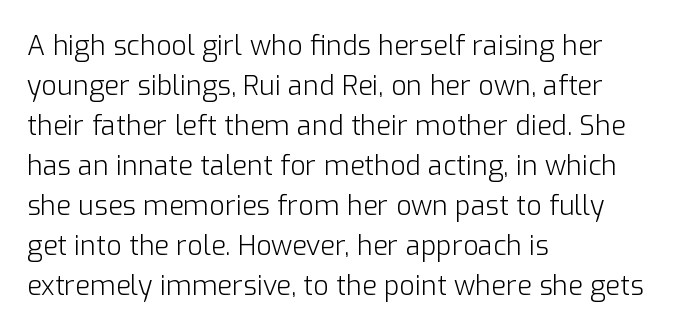
Italic: no, the glyphs are upright roman. Observe the ordinary spacing: letters are neighbours, not strangers. Line spacing here is normal. The zone under the glyphs is completely vacant. These lines stack with their left ends in a neat column.
